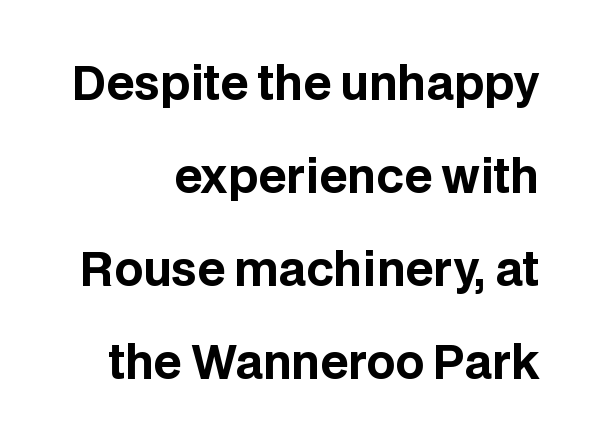
Heavy-handed strokes throughout: this text is bold. The letters sit at their default tracking, neither squeezed nor spread. Reading down the column, the eye jumps a long way to each next line. Typeset ragged left — the right edge is the straight one.
